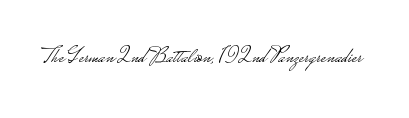
Q: Is the text bold? A: No.
Q: Is the text italic (slanted)? A: Yes.
Q: Is the text underlined? A: No.
Q: Is the spacing between letters normal or unusually wide? A: Normal.
